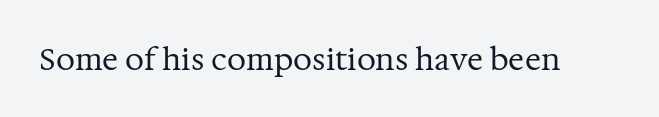
Q: Is the text bold? A: No.
Q: Is the text italic (slanted)? A: No, it is upright.
Q: Is the typeface a serif or a sans-serif typeface? A: Serif.
Q: Is the text underlined? A: No.
Q: Is the spacing between letters normal or unusually wide? A: Normal.
Q: Width (condensed, normal, or wide)? A: Normal.
Q: Stroke contrast? A: Medium.
Q: x-height? A: Medium.
Q: Monospaced? A: No.
